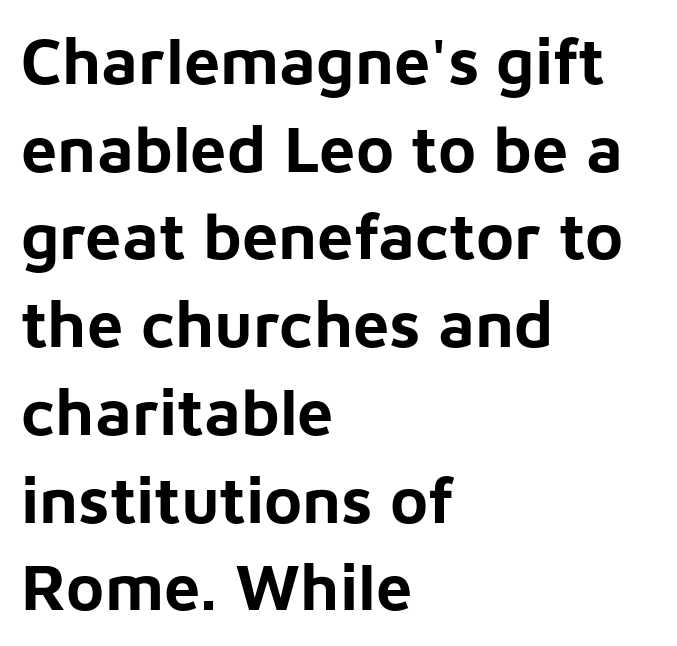
The rendering uses a moderate line-height, typical for paragraphs. Descender tails drop into unmarked territory. Posture: straight, roman, zero tilt. The rendering uses a bold face; every stroke is thick and dark. Casual observation: everything's shoved over to the left. Look at the tracking — it's just the regular setting, nothing added.
